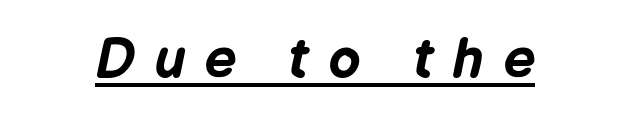
When letters slant like this, we call the style italic. Emphasis by weight is at full strength: bold. A typesetter would call this proportional, since set widths differ per character. There is plenty of visible air inserted between adjacent glyphs.
